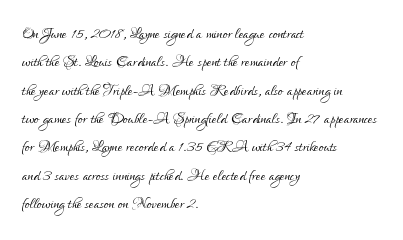
The image shows 21 px text type; set left-aligned, normal line spacing (1.35x), normal letter spacing, not underlined.
